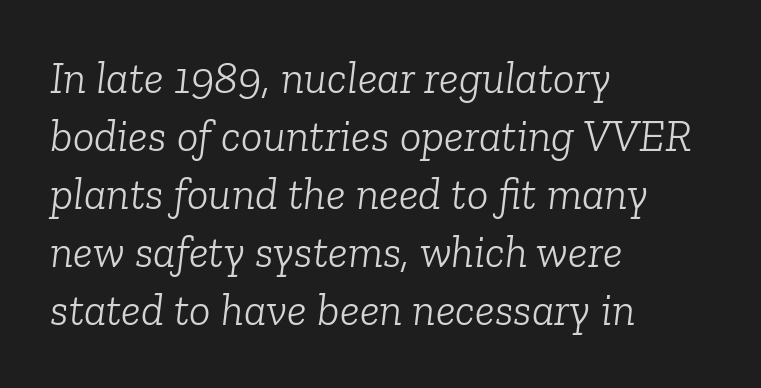
{"serif": "yes", "italic": "yes", "lean": "right", "slant_degrees": 6, "bold": "no", "weight": "light", "width": "normal", "stroke_contrast": "low", "x_height": "medium", "monospaced": "no", "underline": "no", "align": "left", "line_spacing": "normal", "line_spacing_ratio": 1.29, "letter_spacing": "normal", "letter_spacing_em": 0.0, "glyph_px": 45}
